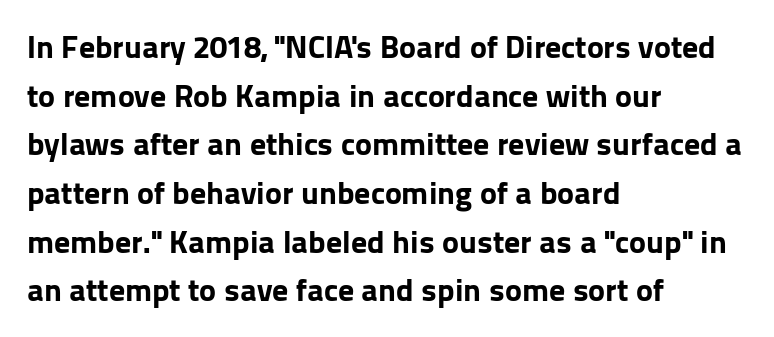
Tracking here is standard; glyphs follow each other at the usual distance. The setting favours the left margin, as ordinary paragraphs usually do. Unmarked baselines from the first word to the last. Posture: vertical. In terms of letterform style, serifs are entirely absent. Think of a printed novel: that variable character pitch is what you see here.
